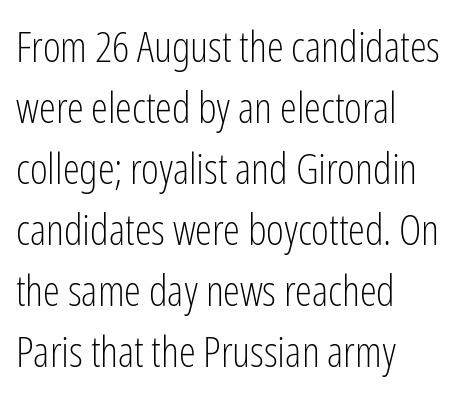
Do the letters lean? They stand straight. Notice how the passage keeps a crisp vertical edge on the left only. There is no visible air inserted between adjacent glyphs. Caption: face not bold, strokes unweighted. Proportional: the letters do not fall into vertical columns.
